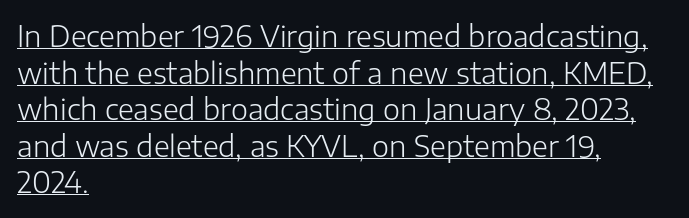
Q: Is the text bold? A: No.
Q: Is the text italic (slanted)? A: No, it is upright.
Q: Is the typeface a serif or a sans-serif typeface? A: Sans-serif.
Q: Is the text underlined? A: Yes.
Q: How is the paragraph aligned? A: Left-aligned.
Q: Is the spacing between letters normal or unusually wide? A: Normal.
Q: Is the spacing between lines tight, normal or loose? A: Normal.
Q: Width (condensed, normal, or wide)? A: Normal.
Q: Stroke contrast? A: Low.
Q: x-height? A: Medium.
Q: Monospaced? A: No.
